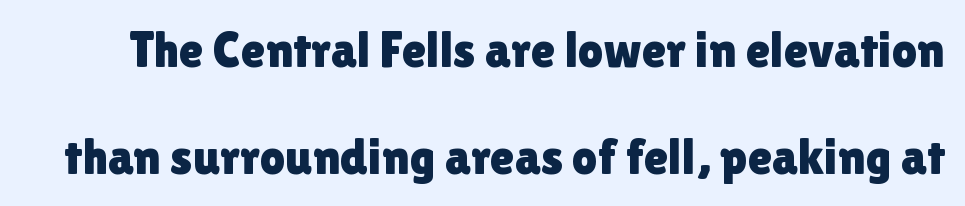
Nobody touched the tracking dial on this one. Only glyphs here, with clear space below each row. Italic: no, the glyphs are upright roman. Check where the strokes stop: nothing finishes them off — pure sans. Reading down the column, the eye jumps a long way to each next line. Think of a printed novel: that variable character pitch is what you see here.
